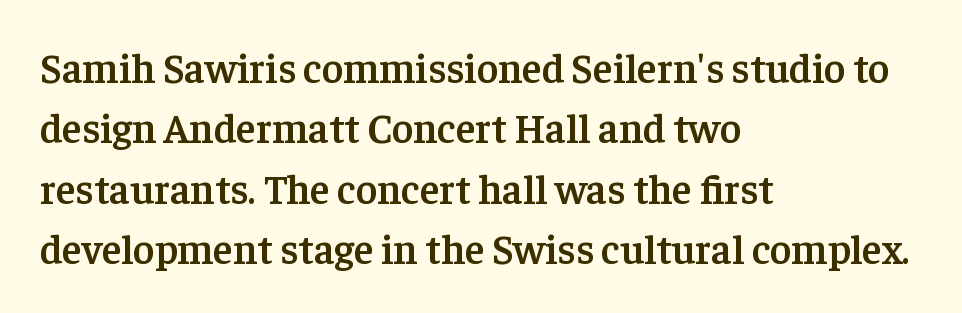
The image shows 41 px semibold serif type, upright; set left-aligned, normal line spacing (1.47x), normal letter spacing, not underlined; low stroke contrast and a medium x-height.
